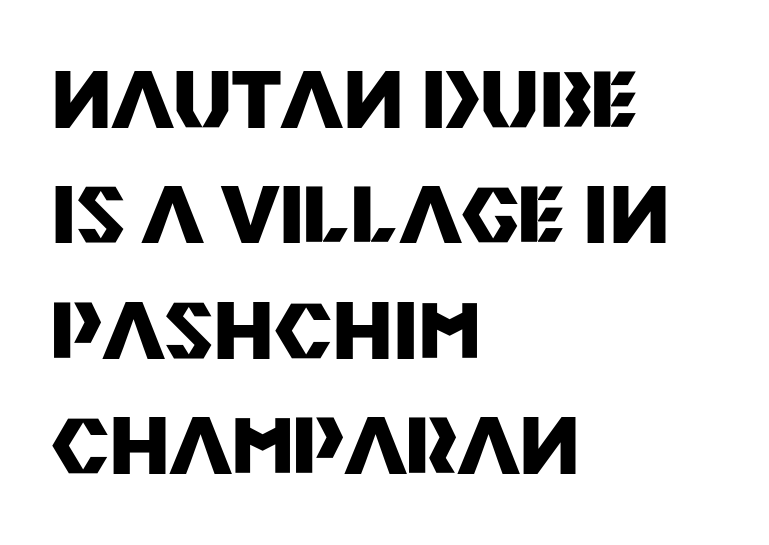
{"serif": "no", "italic": "no", "bold": "yes", "weight": "heavy", "width": "normal", "stroke_contrast": "medium", "x_height": "large", "monospaced": "no", "underline": "no", "align": "left", "line_spacing": "normal", "line_spacing_ratio": 1.48, "letter_spacing": "normal", "letter_spacing_em": 0.0, "glyph_px": 78}
